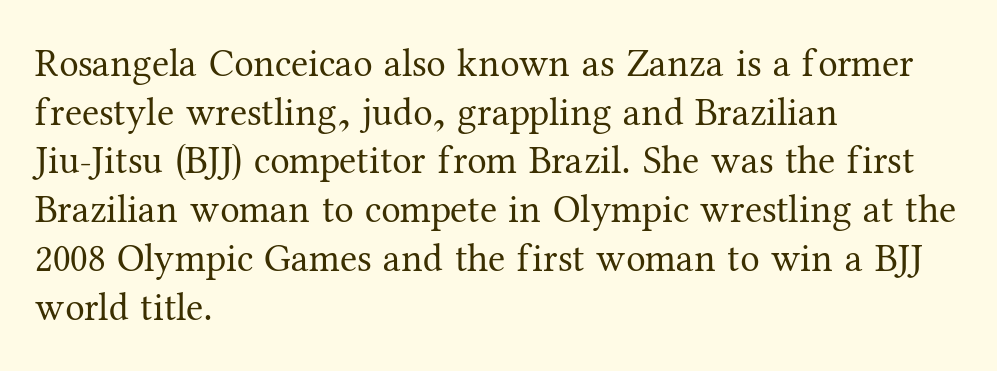
Q: Is the text bold? A: No.
Q: Is the text italic (slanted)? A: No, it is upright.
Q: Is the typeface a serif or a sans-serif typeface? A: Serif.
Q: Is the text underlined? A: No.
Q: How is the paragraph aligned? A: Left-aligned.
Q: Is the spacing between letters normal or unusually wide? A: Normal.
Q: Is the spacing between lines tight, normal or loose? A: Normal.
Q: Width (condensed, normal, or wide)? A: Normal.
Q: Stroke contrast? A: Medium.
Q: x-height? A: Medium.
Q: Monospaced? A: No.
